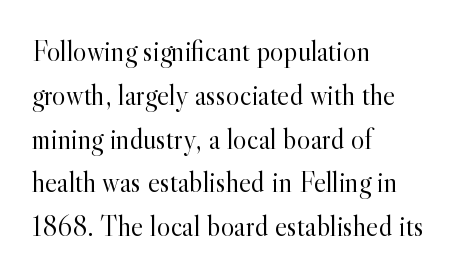
Q: Is the text bold? A: No.
Q: Is the text italic (slanted)? A: No, it is upright.
Q: Is the typeface a serif or a sans-serif typeface? A: Serif.
Q: Is the text underlined? A: No.
Q: How is the paragraph aligned? A: Left-aligned.
Q: Is the spacing between letters normal or unusually wide? A: Normal.
Q: Is the spacing between lines tight, normal or loose? A: Normal.
Q: Width (condensed, normal, or wide)? A: Normal.
Q: x-height? A: Small.
Q: Monospaced? A: No.
